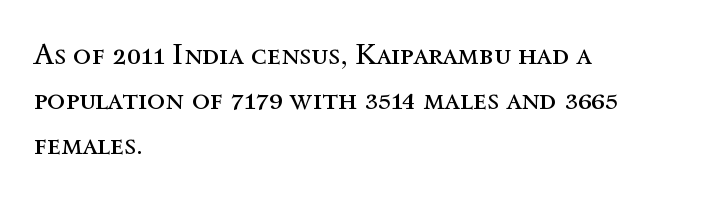
{"italic": "no", "bold": "no", "weight": "regular", "width": "normal", "x_height": "medium", "monospaced": "no", "underline": "no", "align": "left", "line_spacing": "normal", "line_spacing_ratio": 1.5, "letter_spacing": "normal", "letter_spacing_em": 0.0, "glyph_px": 30}
